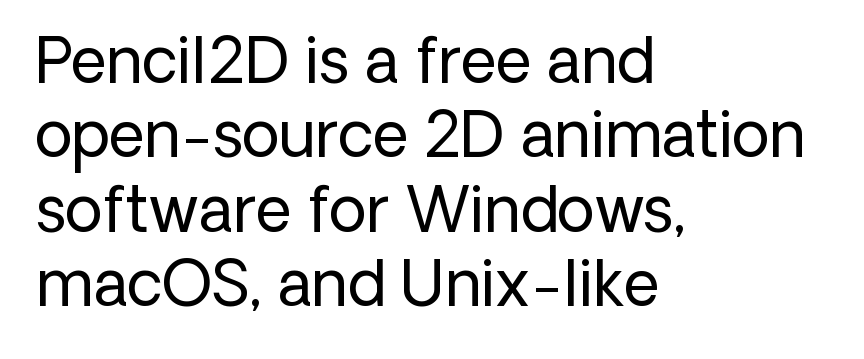
{"serif": "no", "italic": "no", "bold": "no", "weight": "regular", "width": "normal", "stroke_contrast": "low", "x_height": "medium", "monospaced": "no", "underline": "no", "align": "left", "line_spacing_ratio": 1.2, "letter_spacing": "normal", "letter_spacing_em": 0.0, "glyph_px": 62}
